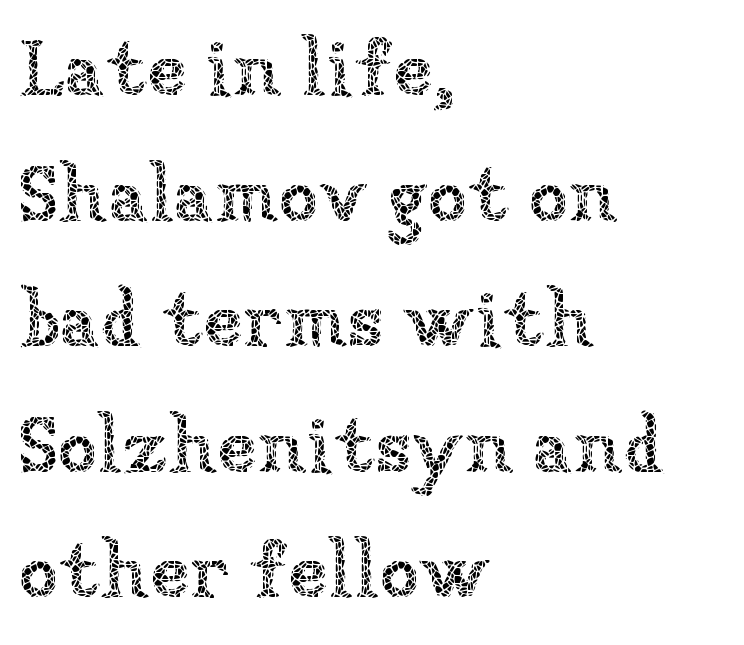
Q: Is the text bold? A: No.
Q: Is the text italic (slanted)? A: No, it is upright.
Q: Is the text underlined? A: No.
Q: How is the paragraph aligned? A: Left-aligned.
Q: Is the spacing between letters normal or unusually wide? A: Normal.
Q: Is the spacing between lines tight, normal or loose? A: Normal.
Q: Width (condensed, normal, or wide)? A: Normal.
Q: Stroke contrast? A: Low.
Q: x-height? A: Medium.
Q: Monospaced? A: No.
